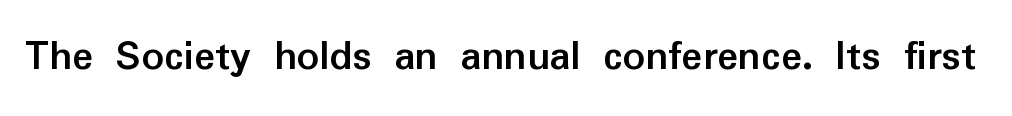
Q: Is the text bold? A: Yes.
Q: Is the text italic (slanted)? A: No, it is upright.
Q: Is the typeface a serif or a sans-serif typeface? A: Sans-serif.
Q: Is the text underlined? A: No.
Q: Is the spacing between letters normal or unusually wide? A: Normal.
Q: Width (condensed, normal, or wide)? A: Normal.
Q: Stroke contrast? A: Low.
Q: x-height? A: Medium.
Q: Monospaced? A: No.
